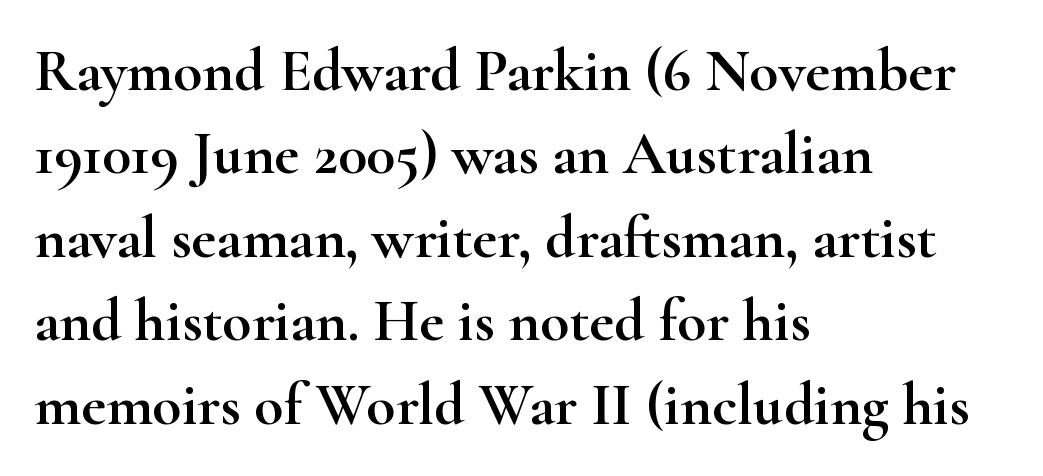
{"serif": "yes", "italic": "no", "width": "wide", "stroke_contrast": "high", "x_height": "small", "monospaced": "no", "underline": "no", "align": "left", "line_spacing": "normal", "line_spacing_ratio": 1.39, "letter_spacing": "normal", "letter_spacing_em": 0.0, "glyph_px": 60}
